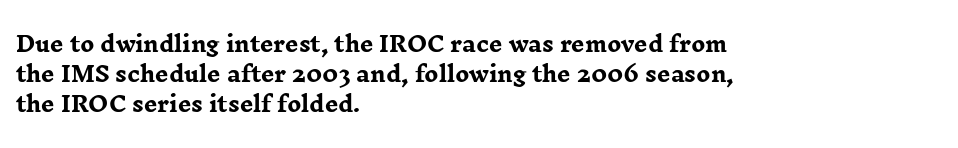
Q: Is the text bold? A: Yes.
Q: Is the text italic (slanted)? A: No, it is upright.
Q: Is the text underlined? A: No.
Q: How is the paragraph aligned? A: Left-aligned.
Q: Is the spacing between letters normal or unusually wide? A: Normal.
Q: Is the spacing between lines tight, normal or loose? A: Normal.
